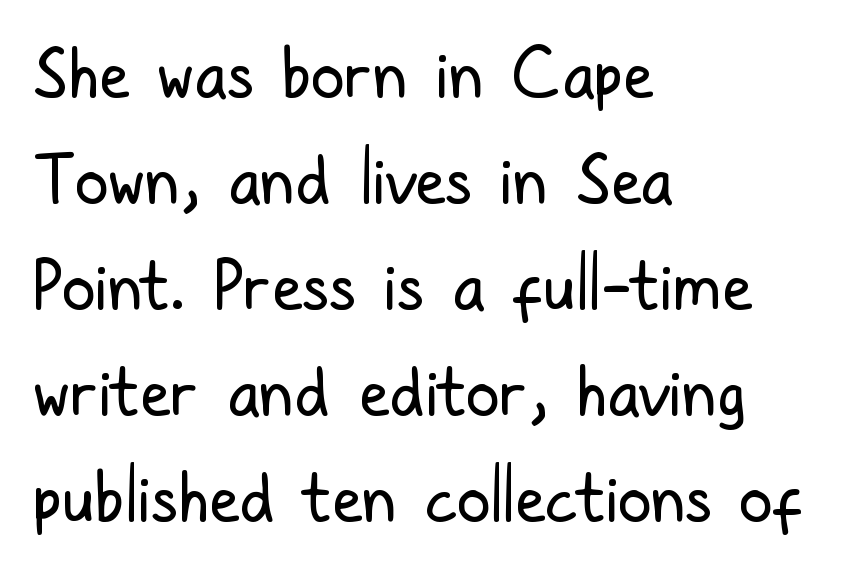
{"serif": "no", "italic": "no", "bold": "no", "weight": "regular", "width": "condensed", "stroke_contrast": "low", "x_height": "medium", "monospaced": "no", "underline": "no", "align": "left", "line_spacing": "normal", "line_spacing_ratio": 1.56, "letter_spacing": "normal", "letter_spacing_em": 0.0, "glyph_px": 68}
